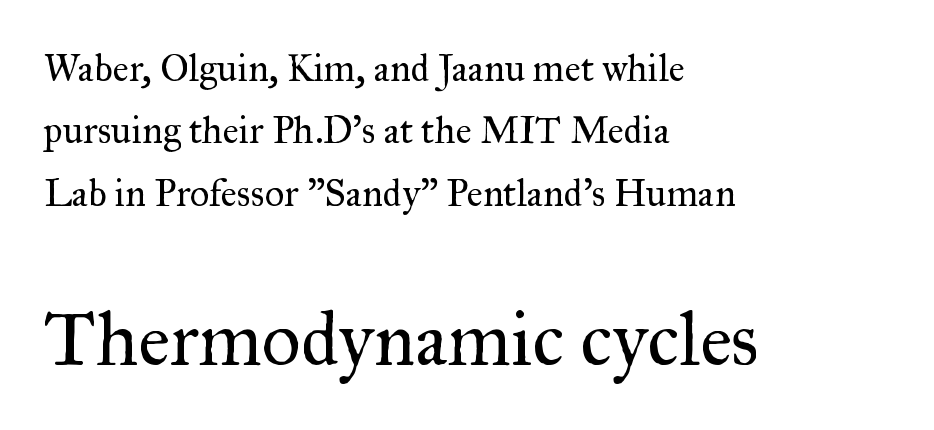
Is there any slant? The stems are plumb. A serif font was chosen for this passage. Anything drawn beneath the words? Only blank space. A typesetter would call this proportional, since set widths differ per character. Is there much room between lines? A standard amount, neither cramped nor airy. Default kerning and tracking; the words read as compact shapes.
